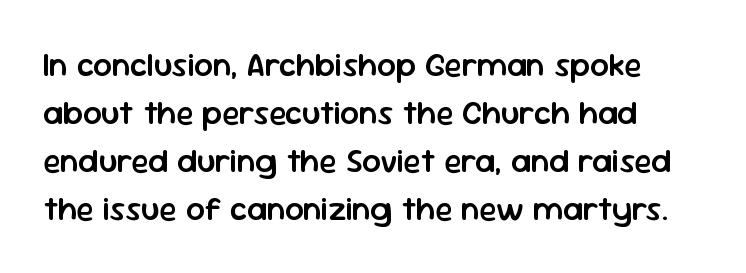
{"serif": "no", "italic": "no", "bold": "semi", "weight": "semibold", "width": "normal", "stroke_contrast": "low", "x_height": "medium", "monospaced": "no", "underline": "no", "line_spacing": "normal", "line_spacing_ratio": 1.45, "letter_spacing": "normal", "letter_spacing_em": 0.0, "glyph_px": 33}
